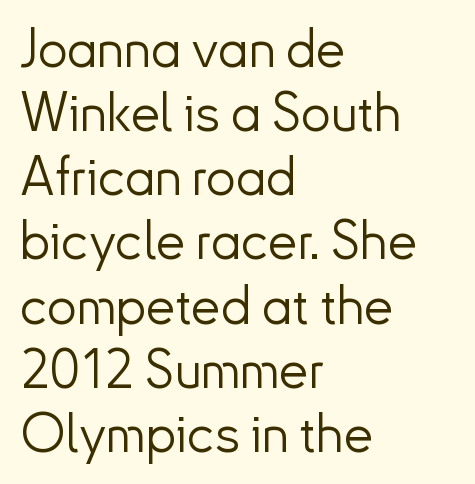
Q: Is the text bold? A: No.
Q: Is the text italic (slanted)? A: No, it is upright.
Q: Is the typeface a serif or a sans-serif typeface? A: Sans-serif.
Q: Is the text underlined? A: No.
Q: How is the paragraph aligned? A: Left-aligned.
Q: Is the spacing between letters normal or unusually wide? A: Normal.
Q: Width (condensed, normal, or wide)? A: Normal.
Q: Stroke contrast? A: Low.
Q: x-height? A: Small.
Q: Monospaced? A: No.
